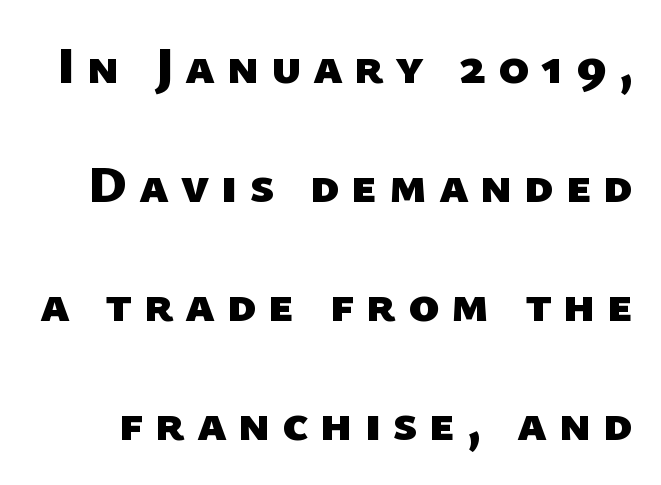
{"serif": "no", "bold": "yes", "weight": "heavy", "width": "normal", "stroke_contrast": "low", "x_height": "medium", "monospaced": "no", "underline": "no", "line_spacing": "loose", "line_spacing_ratio": 2.29, "letter_spacing": "wide", "letter_spacing_em": 0.22, "glyph_px": 52}
